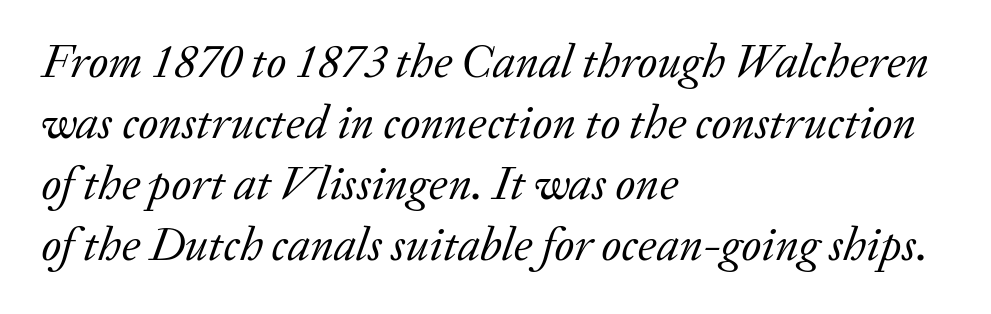
What kind of face is this? One with serifs. Clear beneath every line of the passage. The strokes are not fattened; the text isn't bold. This rendering leaves character spacing at its baseline value. Note the varied advance widths — an 'i' is clearly narrower than an 'm'. Caption: multi-line text, flush left, ragged right.
